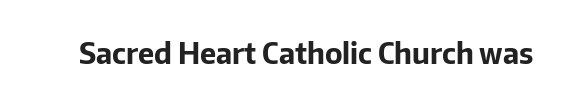
Every stem runs plumb, perpendicular to the baseline. The letters carry no serifs — their stems end cleanly without finishing strokes. The rendering uses natural spacing where letterforms have individual widths. Typographic density is high because the face is bold. Characters follow at the spacing the type designer built in. Any mark beneath the type? The region is blank.
